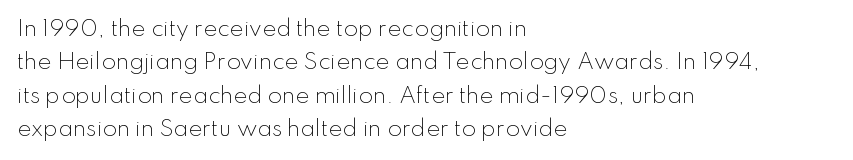
{"italic": "no", "bold": "no", "underline": "no", "align": "left", "line_spacing": "normal", "line_spacing_ratio": 1.59, "letter_spacing": "normal", "letter_spacing_em": 0.0, "glyph_px": 21}
